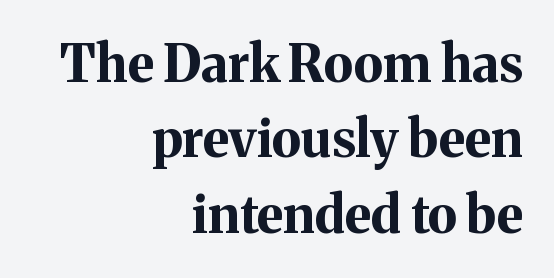
Q: Is the text bold? A: Yes.
Q: Is the text italic (slanted)? A: No, it is upright.
Q: Is the typeface a serif or a sans-serif typeface? A: Serif.
Q: Is the text underlined? A: No.
Q: How is the paragraph aligned? A: Right-aligned.
Q: Is the spacing between letters normal or unusually wide? A: Normal.
Q: Is the spacing between lines tight, normal or loose? A: Normal.
Q: Width (condensed, normal, or wide)? A: Normal.
Q: Stroke contrast? A: Medium.
Q: x-height? A: Medium.
Q: Monospaced? A: No.
